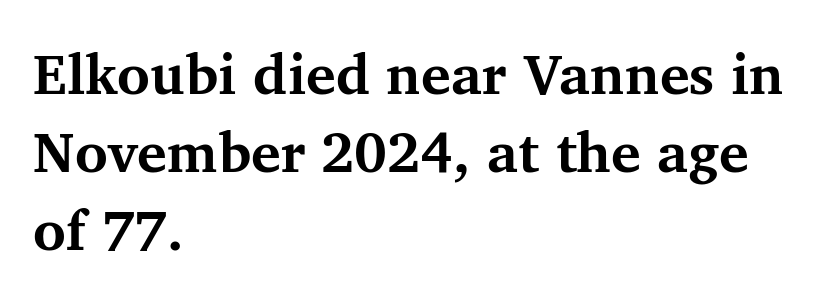
Q: Is the text bold? A: Yes.
Q: Is the text italic (slanted)? A: No, it is upright.
Q: Is the typeface a serif or a sans-serif typeface? A: Serif.
Q: Is the text underlined? A: No.
Q: How is the paragraph aligned? A: Left-aligned.
Q: Is the spacing between letters normal or unusually wide? A: Normal.
Q: Is the spacing between lines tight, normal or loose? A: Normal.
Q: Width (condensed, normal, or wide)? A: Normal.
Q: Stroke contrast? A: Medium.
Q: x-height? A: Medium.
Q: Monospaced? A: No.
